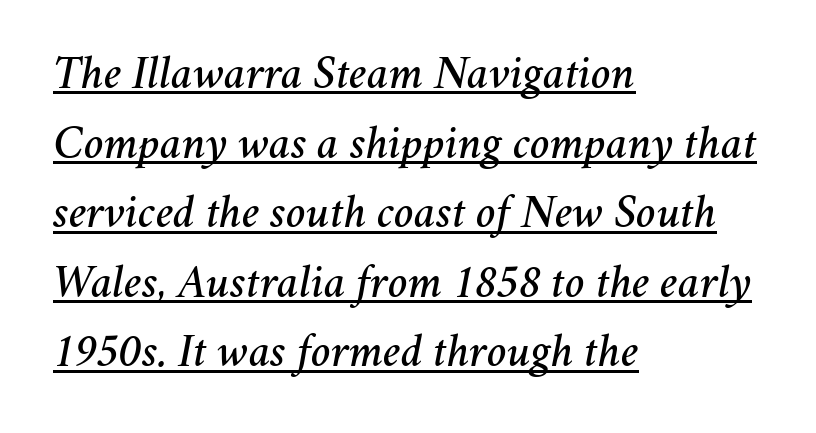
The image shows 47 px text type, italic (leaning right); set left-aligned, normal line spacing (1.48x), normal letter spacing, underlined; medium stroke contrast and a medium x-height.
